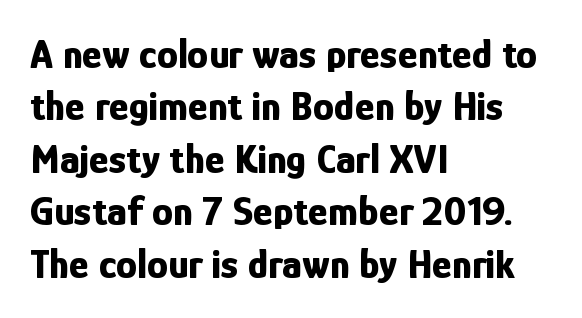
The image shows 42 px bold, condensed sans-serif type, upright; set left-aligned, normal line spacing (1.25x), normal letter spacing, not underlined; low stroke contrast and a medium x-height.
